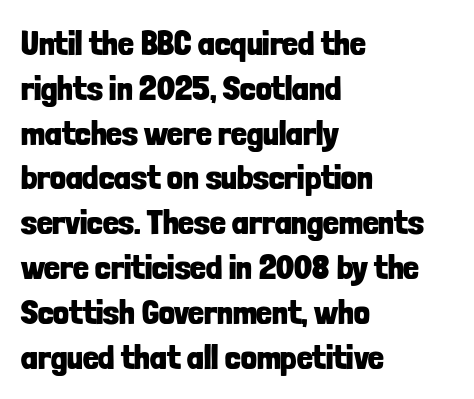
Are there feet on the stems? There aren't — it's a sans. One glance says typical: line gaps are just what's usual. The rendering keeps characters at their native spacing. These lines were composed using upright roman letters. Honestly, there is no underline to notice here at all. Horizontal alignment here is leftward, the default for most running prose.
